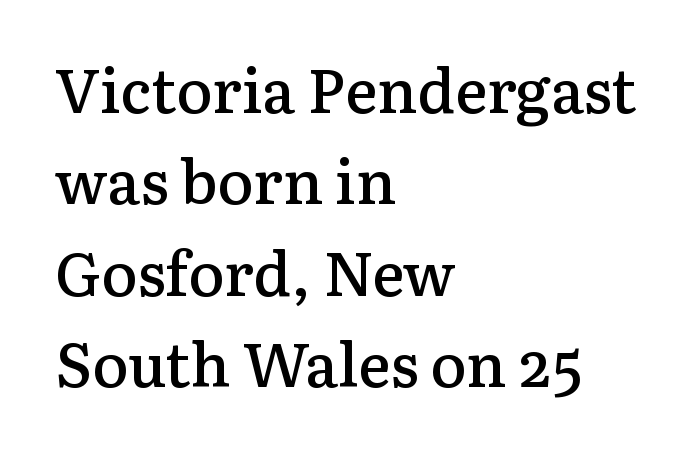
Character widths vary here, with narrow letters taking less room than wide ones. Underlining? Definitely not there. Summary of weight: moderately heavy, a semibold. In terms of posture, this sample is upright. Short note: letters normally spaced. Reading down the block, your eye returns to a fixed left position each line.
